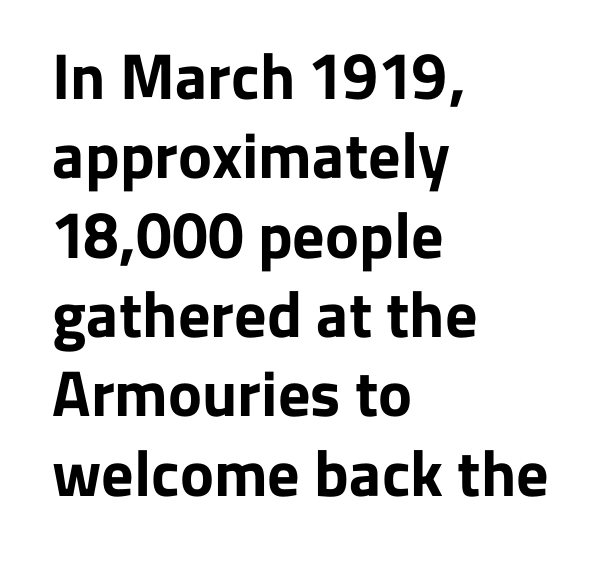
{"serif": "no", "italic": "no", "bold": "yes", "weight": "bold", "width": "normal", "stroke_contrast": "low", "x_height": "medium", "monospaced": "no", "underline": "no", "align": "left", "line_spacing_ratio": 1.24, "letter_spacing": "normal", "letter_spacing_em": 0.0, "glyph_px": 64}
